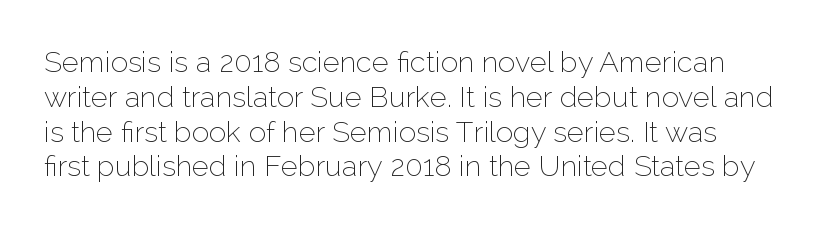
Think of a printed novel: that variable character pitch is what you see here. In terms of letterform style, serifs are entirely absent. Nothing unusual about the tracking: characters are spaced as the font intends. On a weight scale, this lands at 450 or below.
